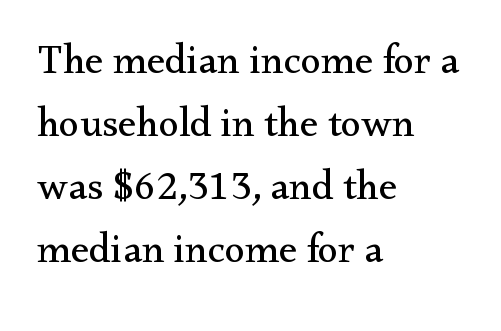
Q: Is the text bold? A: No.
Q: Is the text italic (slanted)? A: No, it is upright.
Q: Is the typeface a serif or a sans-serif typeface? A: Serif.
Q: Is the text underlined? A: No.
Q: How is the paragraph aligned? A: Left-aligned.
Q: Is the spacing between letters normal or unusually wide? A: Normal.
Q: Is the spacing between lines tight, normal or loose? A: Normal.
Q: Width (condensed, normal, or wide)? A: Normal.
Q: Stroke contrast? A: Medium.
Q: x-height? A: Small.
Q: Monospaced? A: No.
